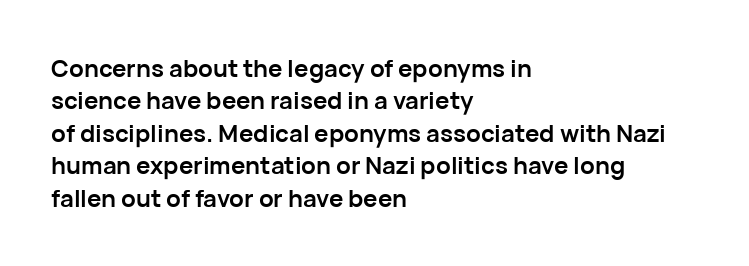
The image shows 24 px bold type, upright; set left-aligned, normal line spacing (1.35x), normal letter spacing, not underlined.
